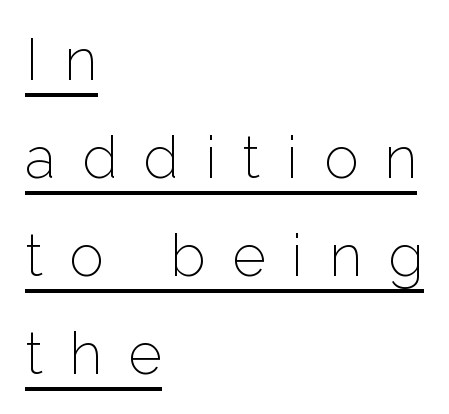
The image shows 58 px light sans-serif type, upright; set left-aligned, normal line spacing (1.69x), unusually wide letter spacing (+0.45 em), underlined; low stroke contrast and a medium x-height.
